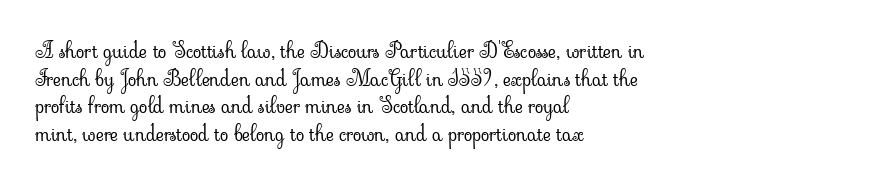
Q: Is the text bold? A: No.
Q: Is the text italic (slanted)? A: No, it is upright.
Q: Is the text underlined? A: No.
Q: How is the paragraph aligned? A: Left-aligned.
Q: Is the spacing between letters normal or unusually wide? A: Normal.
Q: Is the spacing between lines tight, normal or loose? A: Normal.
